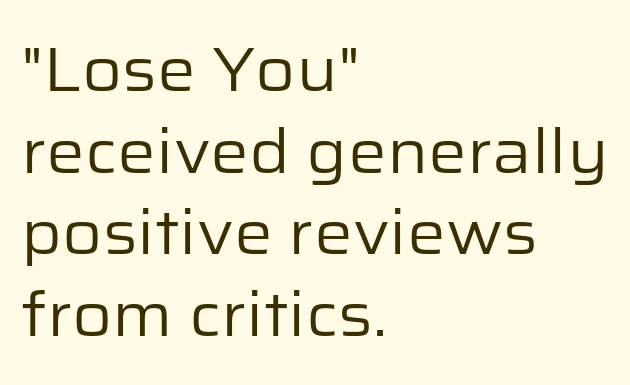
{"serif": "no", "italic": "no", "bold": "no", "weight": "regular", "width": "normal", "stroke_contrast": "low", "x_height": "medium", "monospaced": "no", "underline": "no", "align": "left", "line_spacing": "normal", "line_spacing_ratio": 1.34, "letter_spacing": "normal", "letter_spacing_em": 0.0, "glyph_px": 61}
